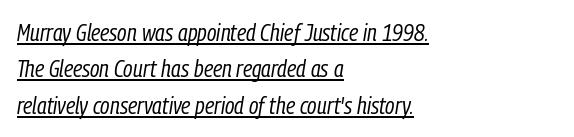
{"italic": "yes", "lean": "right", "slant_degrees": 9, "bold": "no", "underline": "yes", "align": "left", "line_spacing": "normal", "line_spacing_ratio": 1.52, "letter_spacing": "normal", "letter_spacing_em": 0.0, "glyph_px": 24}
